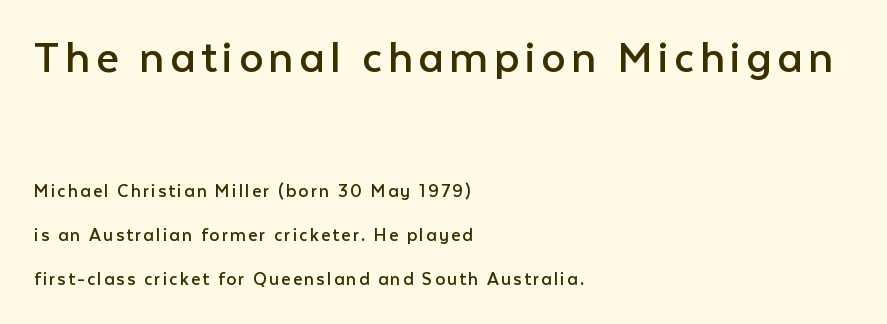
Q: Is the text bold? A: No.
Q: Is the text italic (slanted)? A: No, it is upright.
Q: Is the typeface a serif or a sans-serif typeface? A: Sans-serif.
Q: Is the text underlined? A: No.
Q: How is the paragraph aligned? A: Left-aligned.
Q: Is the spacing between lines tight, normal or loose? A: Loose.
Q: Which block of text is set in a larger size, the first (top) or the second (bottom)? A: The first (top) one.
Q: Width (condensed, normal, or wide)? A: Normal.
Q: Stroke contrast? A: Low.
Q: x-height? A: Medium.
Q: Monospaced? A: No.
